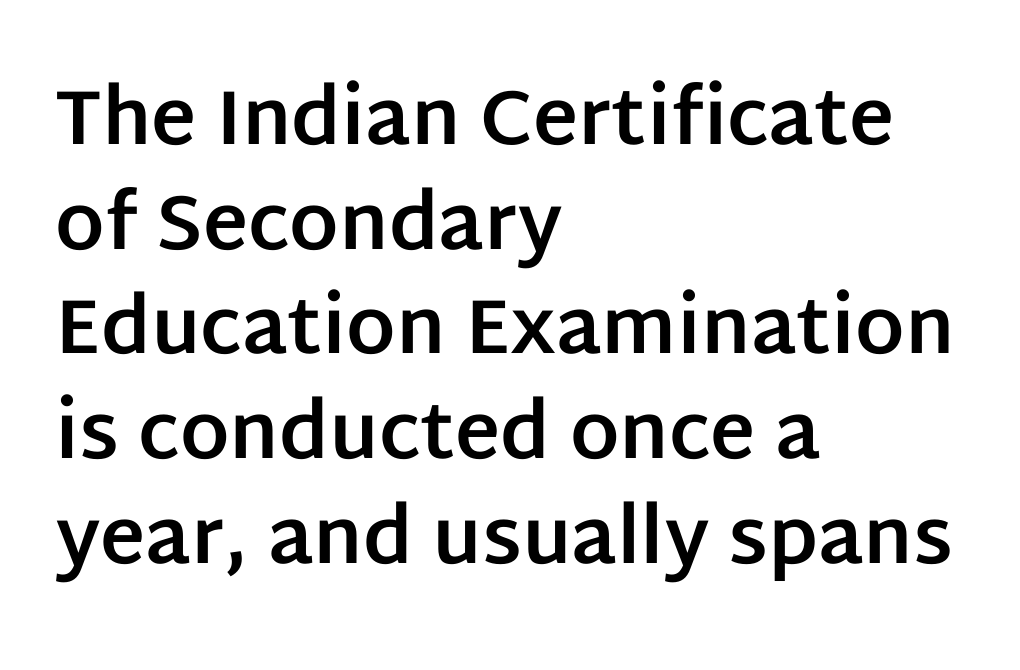
Q: Is the text bold? A: Yes.
Q: Is the text italic (slanted)? A: No, it is upright.
Q: Is the typeface a serif or a sans-serif typeface? A: Sans-serif.
Q: Is the text underlined? A: No.
Q: How is the paragraph aligned? A: Left-aligned.
Q: Is the spacing between letters normal or unusually wide? A: Normal.
Q: Is the spacing between lines tight, normal or loose? A: Normal.
Q: Width (condensed, normal, or wide)? A: Normal.
Q: Stroke contrast? A: Low.
Q: x-height? A: Large.
Q: Monospaced? A: No.
